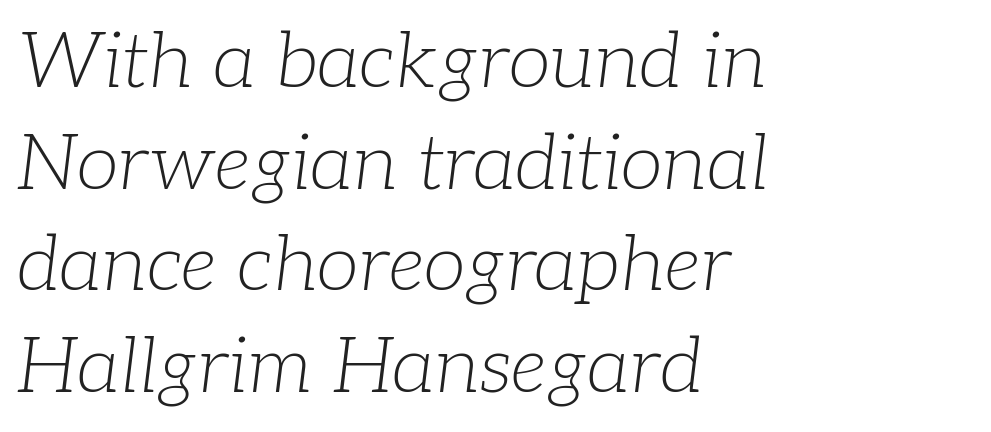
The image shows 77 px light serif type, italic (leaning right); set left-aligned, normal line spacing (1.32x), normal letter spacing, not underlined; low stroke contrast and a medium x-height.
